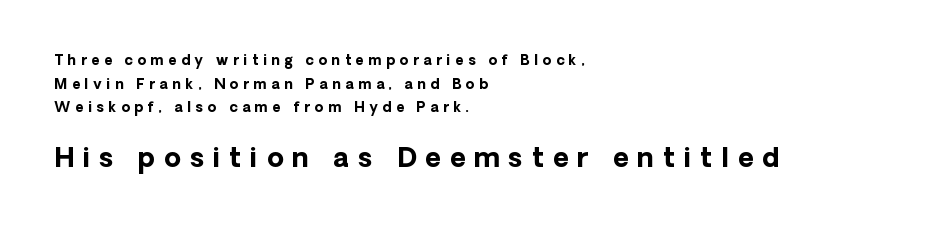
Strong, thick strokes mark this as bold type. Reading top to bottom, the characters get bigger at the block break. The specimen reads as upright at a glance. The text block is weighted toward the left margin, trailing off unevenly rightward. The designer left line spacing at the default.
